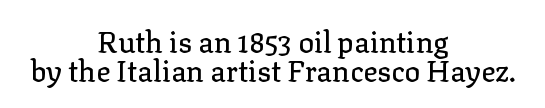
This sample has the flowing, uneven cadence of proportional lettering. Style check: upright. In terms of letterform style, serifs are clearly present. Horizontal alignment here is central, giving a formal, balanced look. You could call the tracking neutral — neither tight nor loose.
